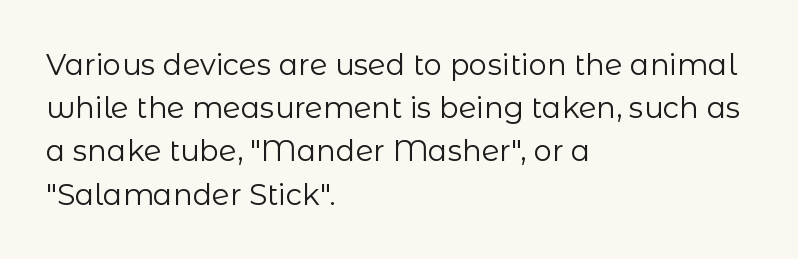
The image shows 29 px regular-weight sans-serif type, upright; set left-aligned, normal line spacing (1.49x), normal letter spacing, not underlined; low stroke contrast and a medium x-height.
